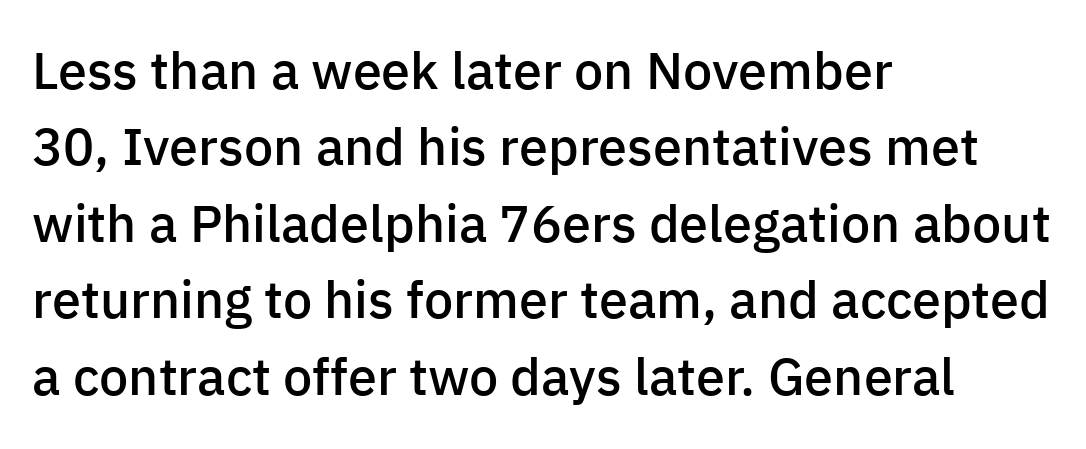
Q: Is the text bold? A: Semi-bold.
Q: Is the text italic (slanted)? A: No, it is upright.
Q: Is the typeface a serif or a sans-serif typeface? A: Sans-serif.
Q: Is the text underlined? A: No.
Q: How is the paragraph aligned? A: Left-aligned.
Q: Is the spacing between letters normal or unusually wide? A: Normal.
Q: Is the spacing between lines tight, normal or loose? A: Normal.
Q: Width (condensed, normal, or wide)? A: Normal.
Q: Stroke contrast? A: Low.
Q: x-height? A: Medium.
Q: Monospaced? A: No.
